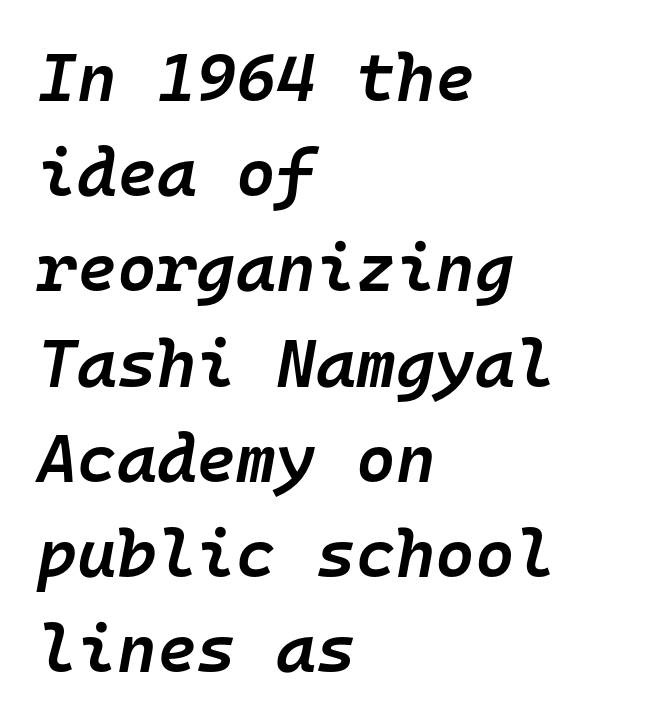
{"italic": "yes", "lean": "right", "slant_degrees": 10, "bold": "semi", "weight": "semibold", "width": "normal", "stroke_contrast": "low", "x_height": "medium", "monospaced": "yes", "underline": "no", "align": "left", "line_spacing": "normal", "line_spacing_ratio": 1.4, "letter_spacing": "normal", "letter_spacing_em": 0.0, "glyph_px": 68}
